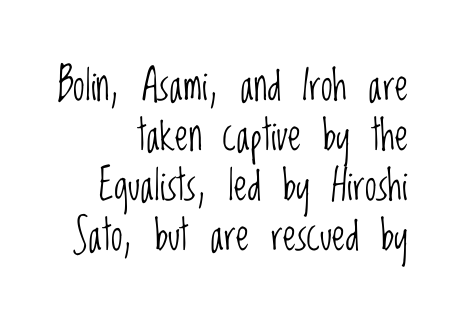
The image shows 42 px light, condensed sans-serif type, upright; set right-aligned, line spacing 1.19x, normal letter spacing, not underlined; low stroke contrast and a large x-height.
